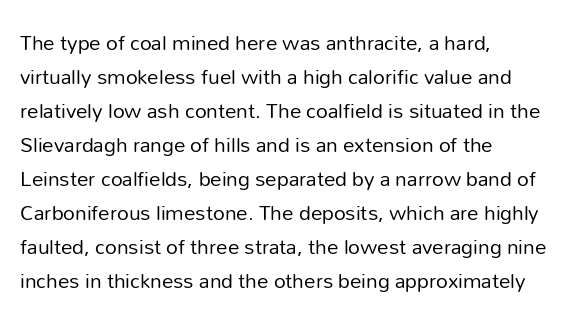
{"italic": "no", "bold": "no", "underline": "no", "align": "left", "line_spacing": "normal", "line_spacing_ratio": 1.48, "letter_spacing": "normal", "letter_spacing_em": 0.0, "glyph_px": 23}
